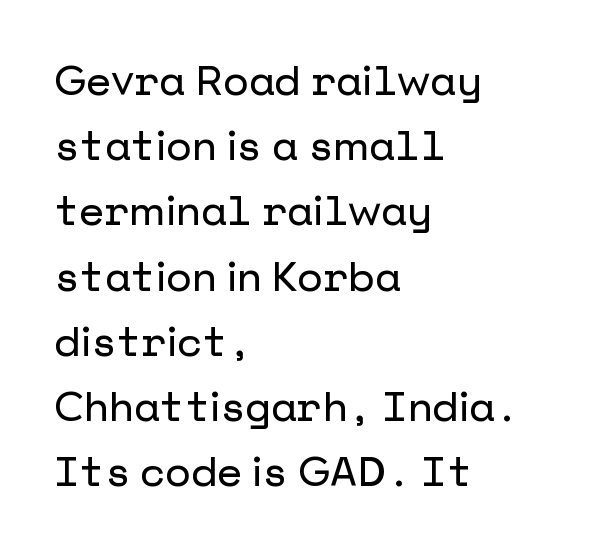
Regarding serifs, this sample does without them. The space beneath each line is pristine and unruled. Tall strokes in this sample are plumb rather than angled. You could call the tracking neutral — neither tight nor loose. The rendering uses a moderate line-height, typical for paragraphs. One-word summary of the alignment: left.
